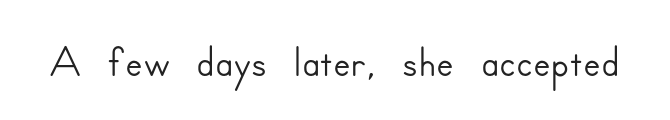
Serif or sans? Sans — the stroke terminals are bare. Think of a printed novel: that variable character pitch is what you see here. The specimen reads as upright at a glance. Does extra space separate the letters? No, they use regular spacing. Anything drawn beneath the words? Only blank space.
